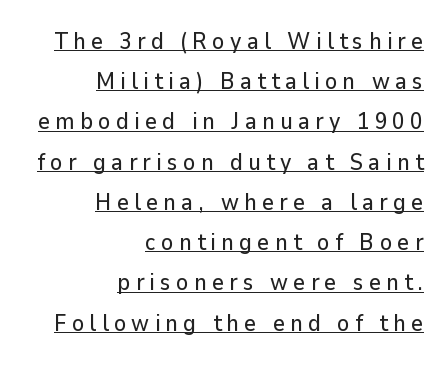
In designer terms, the underline attribute is active on this setting. In terms of posture, this sample is upright. A student would call this right alignment; a typographer would say flush right, rag left. Characters follow at a spacing far wider than the type designer built in.
